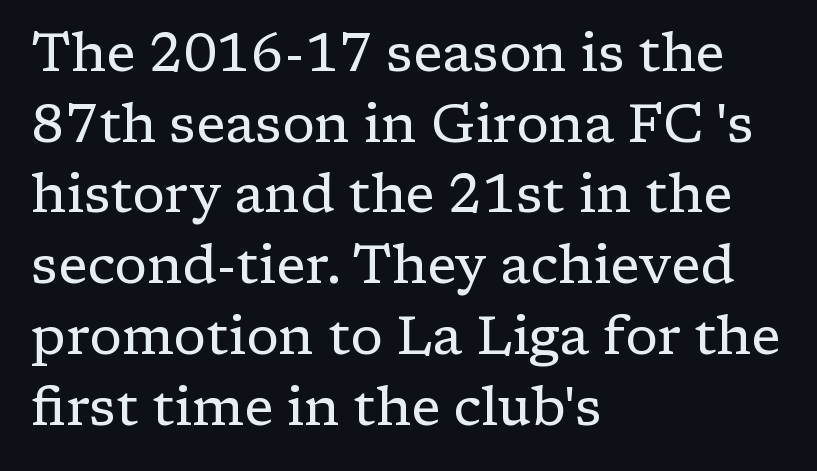
Is there any slant? The stems are plumb. Is this a fixed-width face? No — the glyphs have proportional, varying widths. A student would call this left alignment; a typographer would say flush left, rag right. Compared with typical paragraphs, the rows here are spaced about the same.
